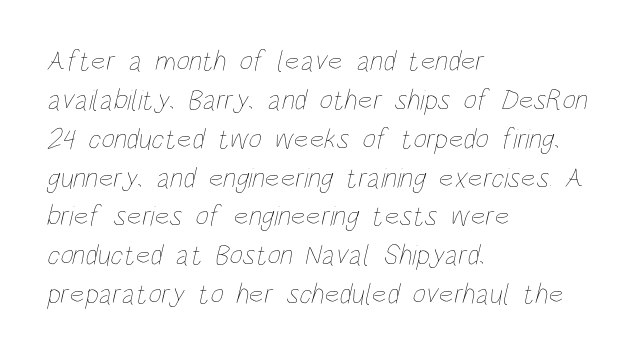
{"bold": "no", "weight": "thin", "width": "condensed", "stroke_contrast": "low", "x_height": "large", "monospaced": "no", "underline": "no", "align": "left", "line_spacing": "normal", "line_spacing_ratio": 1.34, "letter_spacing": "normal", "letter_spacing_em": 0.0, "glyph_px": 29}
